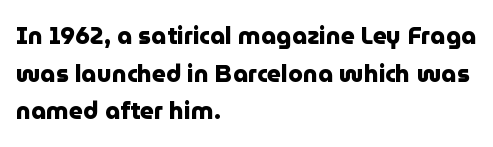
The image shows 24 px bold type, upright; set left-aligned, normal line spacing (1.57x), normal letter spacing, not underlined.
